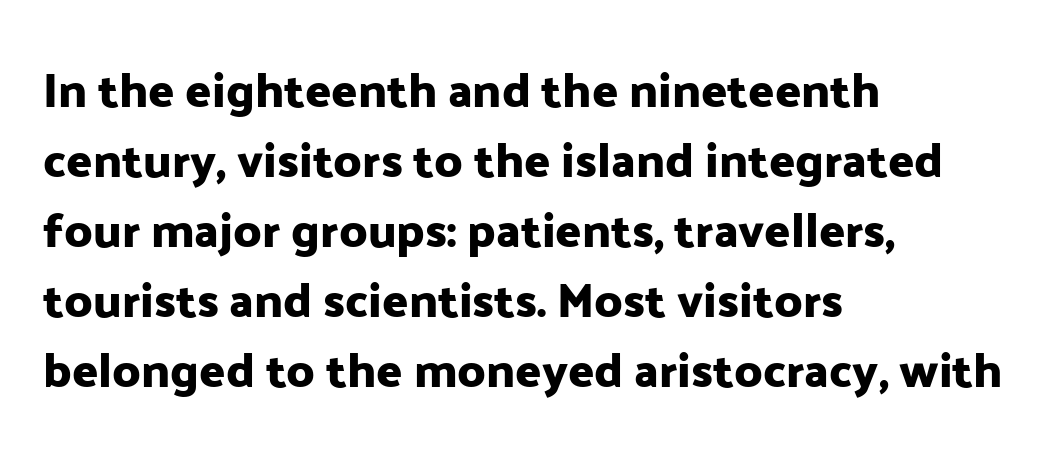
Q: Is the text italic (slanted)? A: No, it is upright.
Q: Is the typeface a serif or a sans-serif typeface? A: Sans-serif.
Q: Is the text underlined? A: No.
Q: How is the paragraph aligned? A: Left-aligned.
Q: Is the spacing between letters normal or unusually wide? A: Normal.
Q: Is the spacing between lines tight, normal or loose? A: Normal.
Q: Width (condensed, normal, or wide)? A: Normal.
Q: Stroke contrast? A: Low.
Q: x-height? A: Medium.
Q: Monospaced? A: No.
